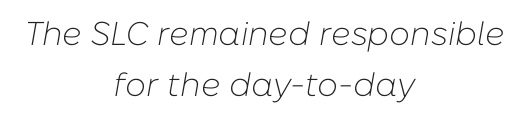
{"italic": "yes", "lean": "right", "slant_degrees": 10, "bold": "no", "weight": "light", "width": "normal", "stroke_contrast": "low", "x_height": "medium", "monospaced": "no", "underline": "no", "align": "center", "line_spacing": "normal", "line_spacing_ratio": 1.54, "letter_spacing": "normal", "letter_spacing_em": 0.0, "glyph_px": 33}
